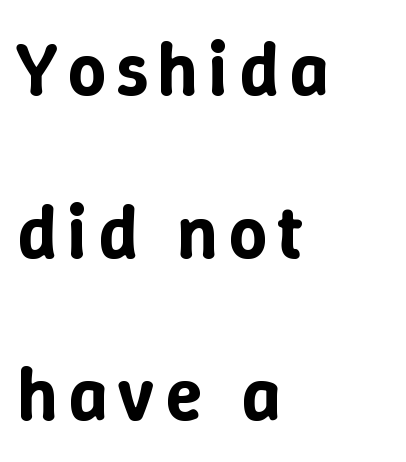
Q: Is the text italic (slanted)? A: No, it is upright.
Q: Is the text underlined? A: No.
Q: How is the paragraph aligned? A: Left-aligned.
Q: Is the spacing between lines tight, normal or loose? A: Loose.
Q: Width (condensed, normal, or wide)? A: Normal.
Q: Stroke contrast? A: Low.
Q: x-height? A: Medium.
Q: Monospaced? A: No.
